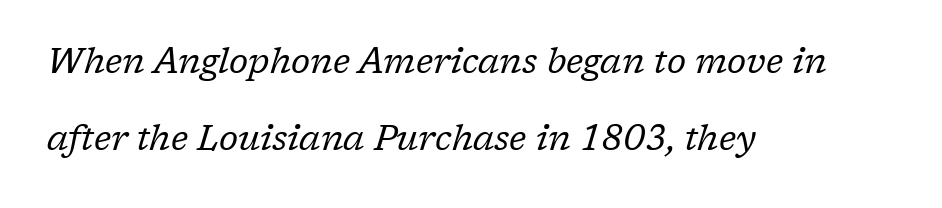
{"serif": "yes", "italic": "yes", "lean": "right", "slant_degrees": 17, "bold": "no", "weight": "regular", "width": "normal", "stroke_contrast": "low", "x_height": "medium", "monospaced": "no", "underline": "no", "align": "left", "line_spacing": "loose", "line_spacing_ratio": 2.21, "letter_spacing": "normal", "letter_spacing_em": 0.0, "glyph_px": 35}
